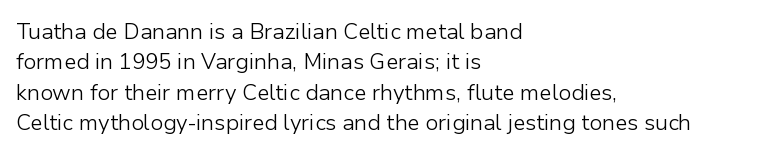
A quiet, ordinary-to-light weight characterises the typeface. The text block is weighted toward the left margin, trailing off unevenly rightward. This rendering leaves character spacing at its baseline value. Characters remain perfectly vertical along every line. The strip under each line holds only bare page.
